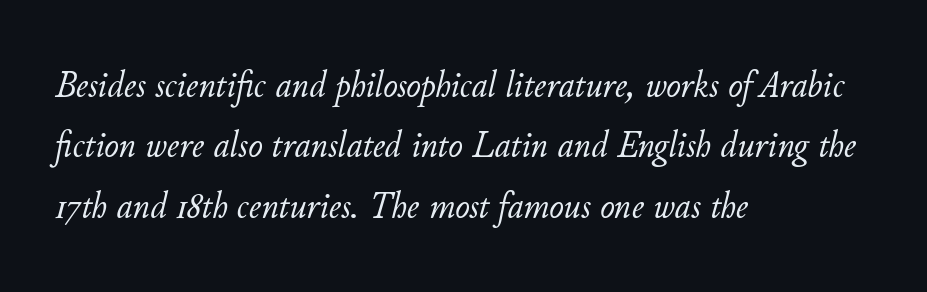
Q: Is the text bold? A: No.
Q: Is the text italic (slanted)? A: Yes, it leans right by about 11 degrees.
Q: Is the text underlined? A: No.
Q: How is the paragraph aligned? A: Left-aligned.
Q: Is the spacing between letters normal or unusually wide? A: Normal.
Q: Is the spacing between lines tight, normal or loose? A: Normal.
Q: Width (condensed, normal, or wide)? A: Normal.
Q: Stroke contrast? A: Low.
Q: x-height? A: Small.
Q: Monospaced? A: No.
